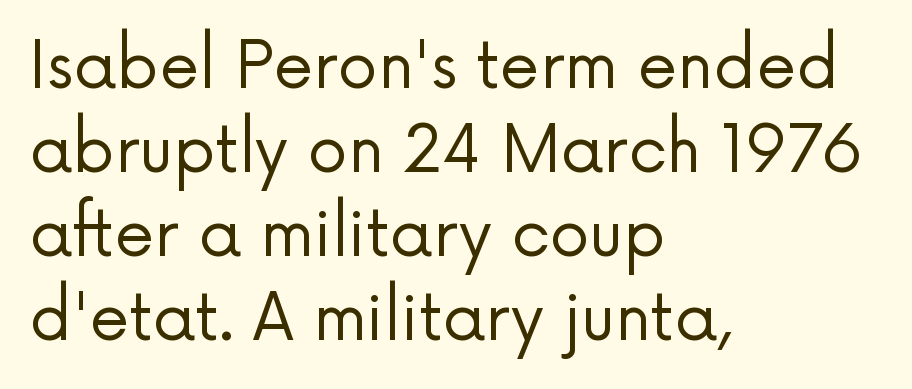
Does the lettering tilt? It doesn't — this is upright. I'd call this a sans setting — the letters go barefoot. This reads as an unemphasized weight, regular at the heaviest. Interline gaps are of average width in this sample. Letter spacing: default.
